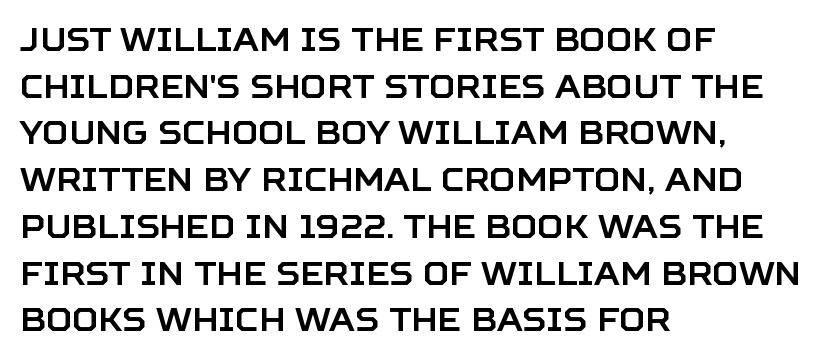
Q: Is the text italic (slanted)? A: No, it is upright.
Q: Is the typeface a serif or a sans-serif typeface? A: Sans-serif.
Q: Is the text underlined? A: No.
Q: How is the paragraph aligned? A: Left-aligned.
Q: Is the spacing between letters normal or unusually wide? A: Normal.
Q: Is the spacing between lines tight, normal or loose? A: Normal.
Q: Width (condensed, normal, or wide)? A: Normal.
Q: Stroke contrast? A: Low.
Q: x-height? A: Large.
Q: Monospaced? A: No.
